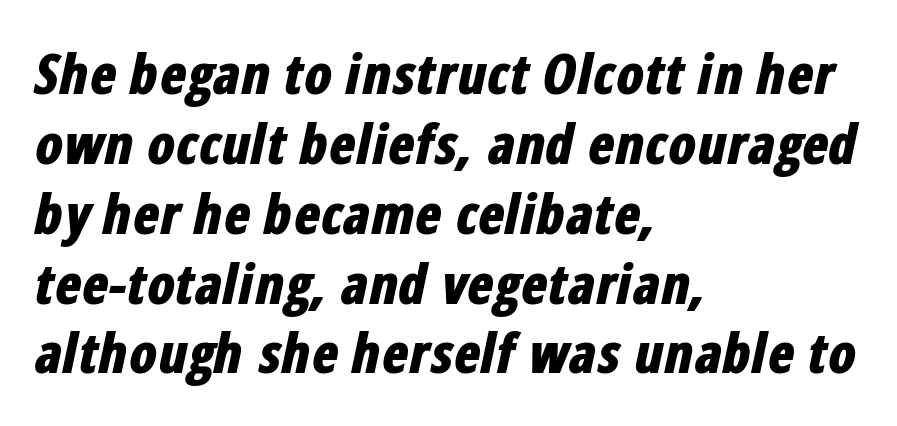
Q: Is the text bold? A: Yes.
Q: Is the text italic (slanted)? A: Yes, it leans right by about 12 degrees.
Q: Is the text underlined? A: No.
Q: How is the paragraph aligned? A: Left-aligned.
Q: Is the spacing between letters normal or unusually wide? A: Normal.
Q: Is the spacing between lines tight, normal or loose? A: Normal.
Q: Width (condensed, normal, or wide)? A: Condensed.
Q: Stroke contrast? A: Low.
Q: x-height? A: Medium.
Q: Monospaced? A: No.
